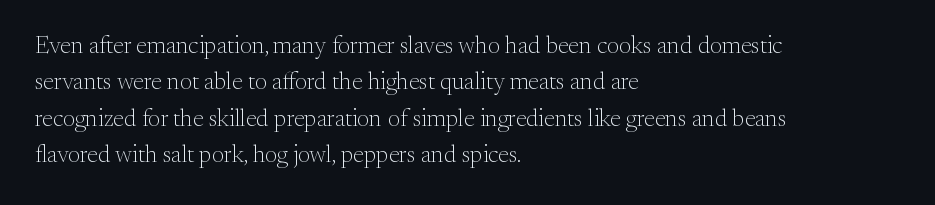
{"italic": "no", "bold": "no", "underline": "no", "align": "left", "line_spacing": "normal", "line_spacing_ratio": 1.52, "letter_spacing": "normal", "letter_spacing_em": 0.0, "glyph_px": 24}
